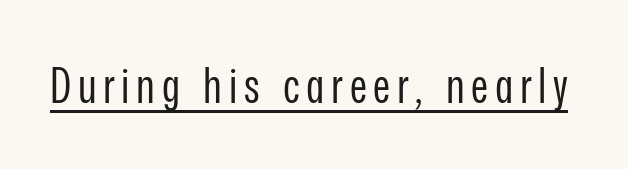
Q: Is the text bold? A: No.
Q: Is the text italic (slanted)? A: No, it is upright.
Q: Is the typeface a serif or a sans-serif typeface? A: Sans-serif.
Q: Is the text underlined? A: Yes.
Q: Width (condensed, normal, or wide)? A: Condensed.
Q: Stroke contrast? A: Low.
Q: x-height? A: Medium.
Q: Monospaced? A: No.
